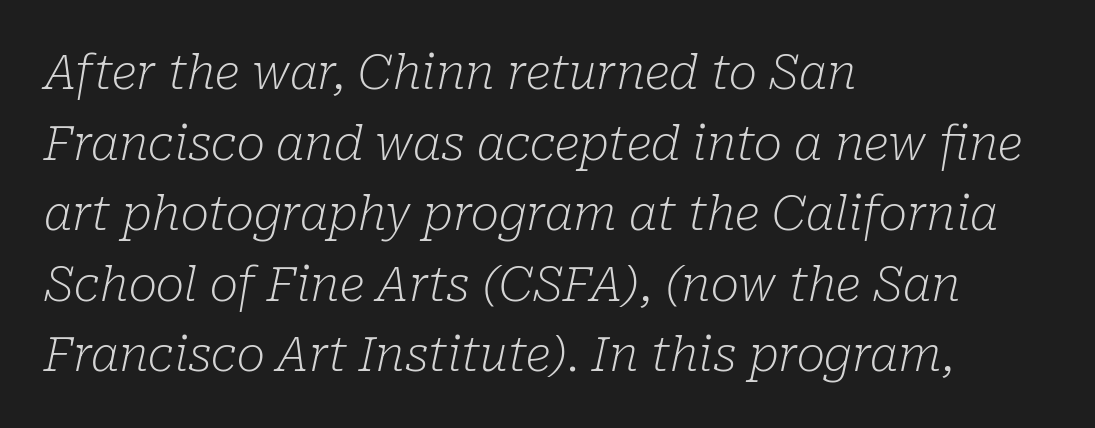
The space between consecutive lines is moderate. The characters are drawn with everyday or finer stroke widths. The rendering shows small feet on the letterforms — a serif design. Emphasis-style slanted type is in use.
